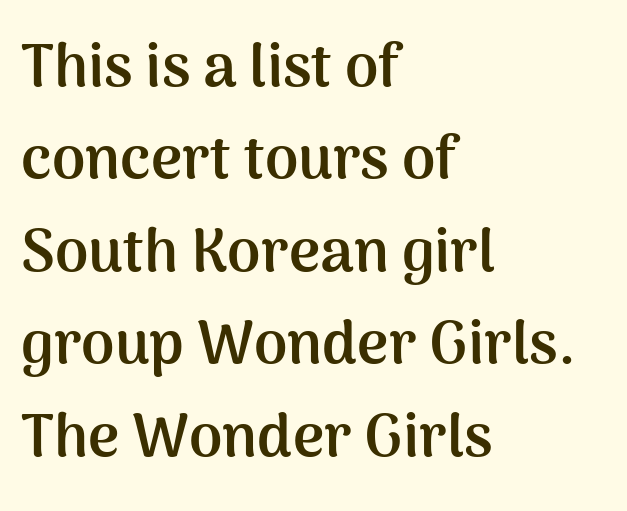
The image shows 60 px semibold sans-serif type, upright; set left-aligned, normal line spacing (1.54x), normal letter spacing, not underlined; medium stroke contrast and a medium x-height.
